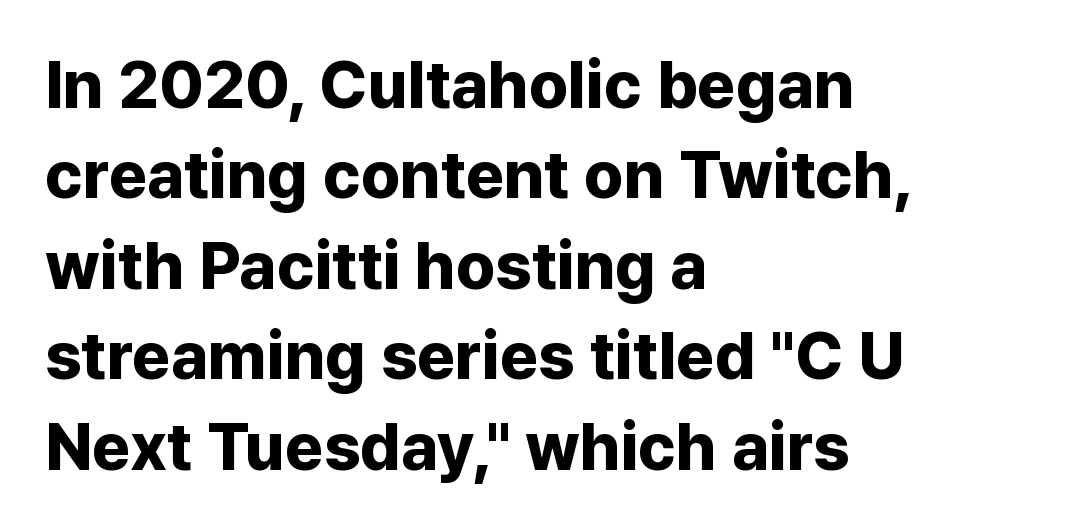
The image shows 66 px bold sans-serif type, upright; set left-aligned, normal line spacing (1.37x), normal letter spacing, not underlined; low stroke contrast and a medium x-height.
